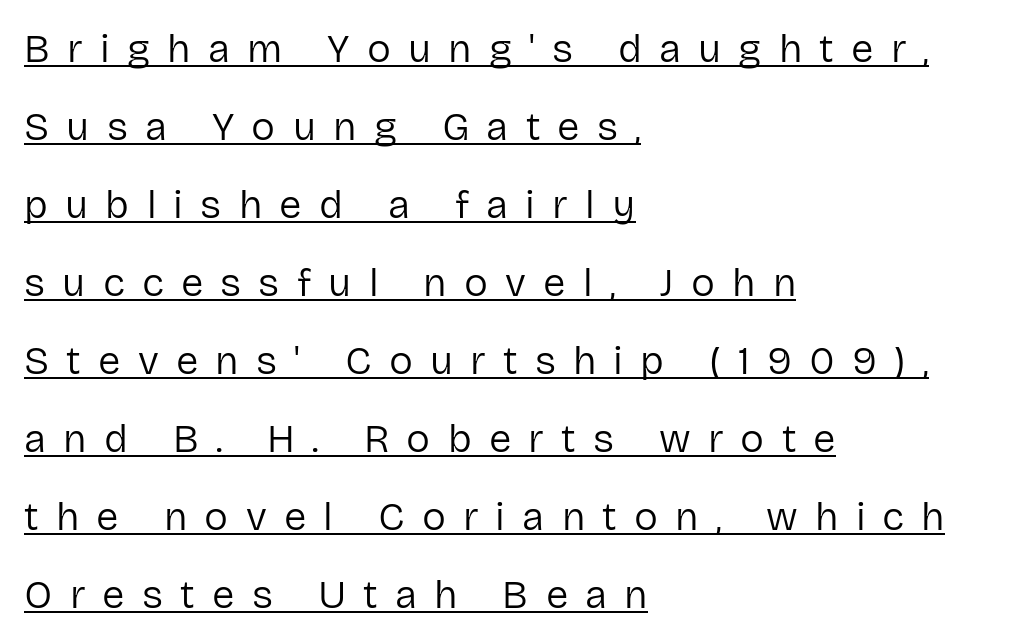
{"serif": "no", "italic": "no", "bold": "no", "weight": "regular", "width": "normal", "stroke_contrast": "low", "x_height": "medium", "monospaced": "no", "underline": "yes", "align": "left", "line_spacing": "loose", "line_spacing_ratio": 1.95, "letter_spacing": "wide", "letter_spacing_em": 0.43, "glyph_px": 40}
